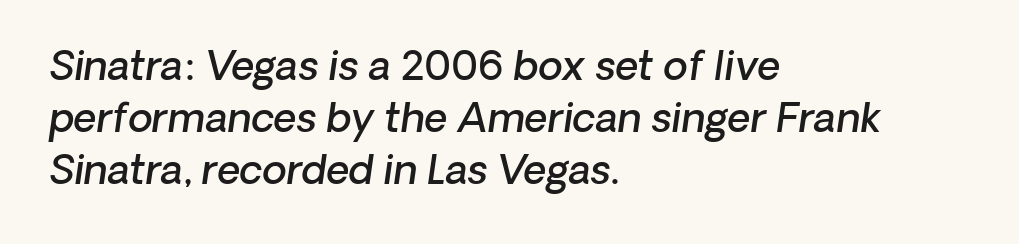
{"italic": "yes", "lean": "right", "slant_degrees": 8, "bold": "semi", "weight": "semibold", "width": "normal", "stroke_contrast": "low", "x_height": "medium", "monospaced": "no", "underline": "no", "align": "left", "line_spacing": "normal", "line_spacing_ratio": 1.3, "letter_spacing": "normal", "letter_spacing_em": 0.0, "glyph_px": 40}
